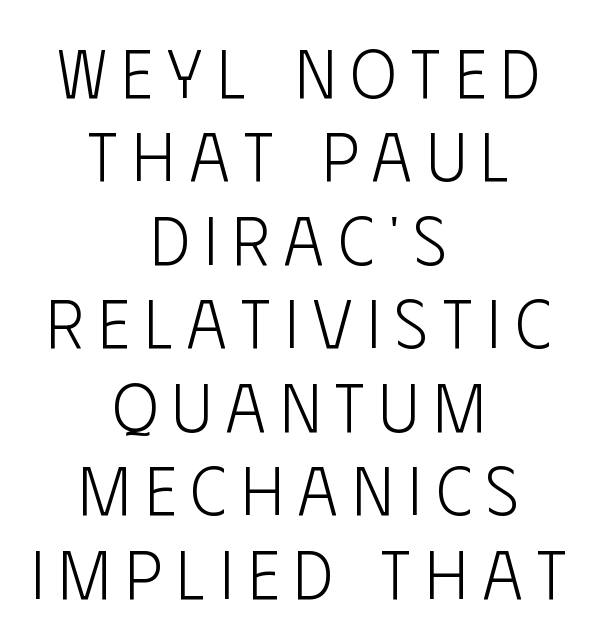
Students, note that the glyphs here are deliberately spaced far apart. Typeset on center — no edge is straight. Note the varied advance widths — an 'i' is clearly narrower than an 'm'. Serifs: no, the terminals of the letterforms are clean. Rendered with straight, roman letterforms. Underline: absent.
